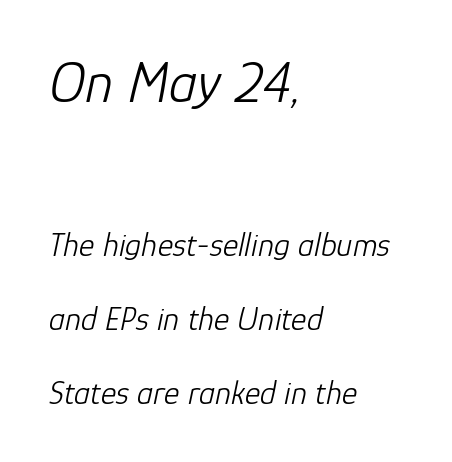
{"italic": "yes", "lean": "right", "slant_degrees": 12, "bold": "no", "weight": "light", "width": "normal", "stroke_contrast": "low", "x_height": "medium", "monospaced": "no", "underline": "no", "align": "left", "line_spacing": "loose", "line_spacing_ratio": 2.25, "letter_spacing": "normal", "letter_spacing_em": 0.0, "larger_block": "first", "size_ratio": 1.76, "glyph_px": 58}
